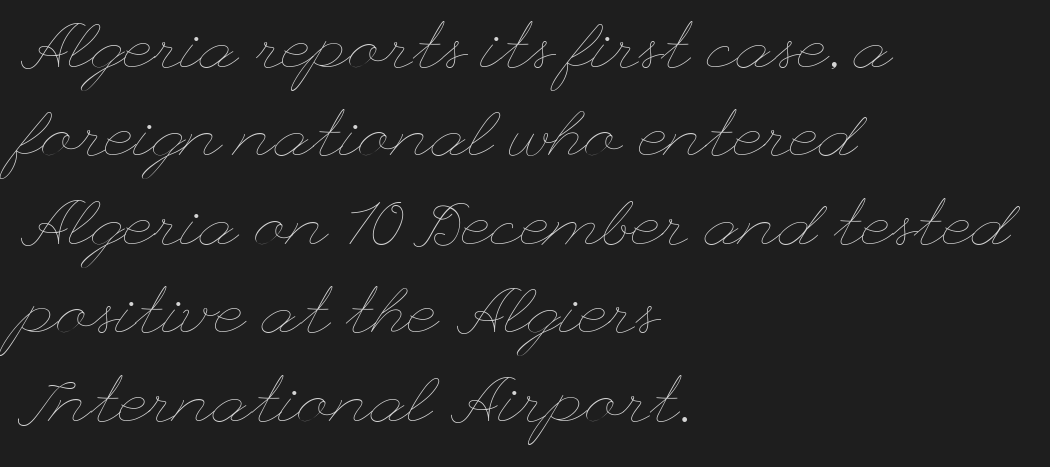
Q: Is the text bold? A: No.
Q: Is the text italic (slanted)? A: Yes.
Q: Is the text underlined? A: No.
Q: How is the paragraph aligned? A: Left-aligned.
Q: Is the spacing between letters normal or unusually wide? A: Normal.
Q: Is the spacing between lines tight, normal or loose? A: Normal.
Q: Width (condensed, normal, or wide)? A: Wide.
Q: Stroke contrast? A: Low.
Q: x-height? A: Small.
